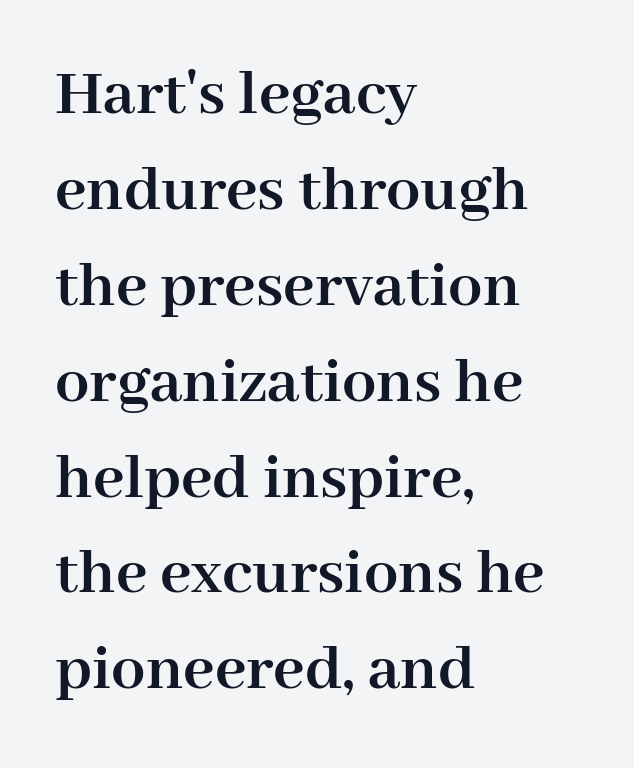
{"serif": "yes", "italic": "no", "bold": "yes", "weight": "semibold", "width": "normal", "stroke_contrast": "high", "x_height": "medium", "monospaced": "no", "underline": "no", "align": "left", "line_spacing": "normal", "line_spacing_ratio": 1.41, "letter_spacing": "normal", "letter_spacing_em": 0.0, "glyph_px": 68}
